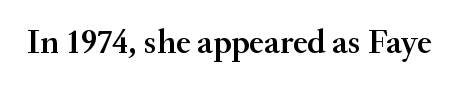
How are the letters spaced? Ordinarily, with no added tracking. How heavy is the stroke? Medium-heavy — a semibold, shy of bold. The passage shown is typed in a proportional face where columns would drift. No italicization has been applied; the sample stays upright.
